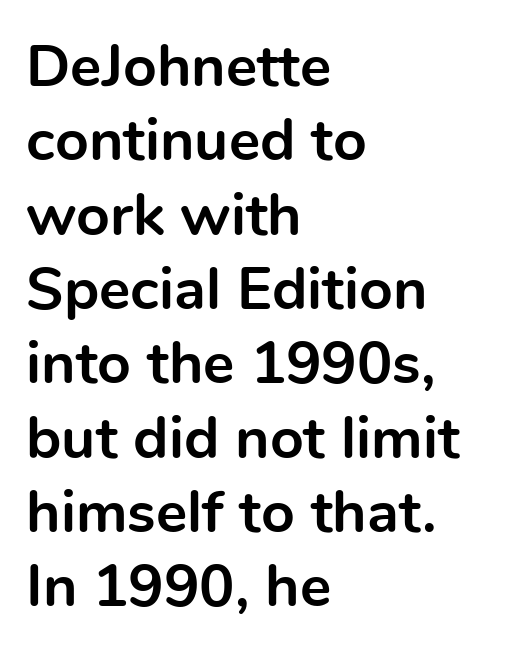
Q: Is the text bold? A: Yes.
Q: Is the text italic (slanted)? A: No, it is upright.
Q: Is the typeface a serif or a sans-serif typeface? A: Sans-serif.
Q: Is the text underlined? A: No.
Q: How is the paragraph aligned? A: Left-aligned.
Q: Is the spacing between letters normal or unusually wide? A: Normal.
Q: Is the spacing between lines tight, normal or loose? A: Normal.
Q: Width (condensed, normal, or wide)? A: Normal.
Q: x-height? A: Medium.
Q: Monospaced? A: No.
